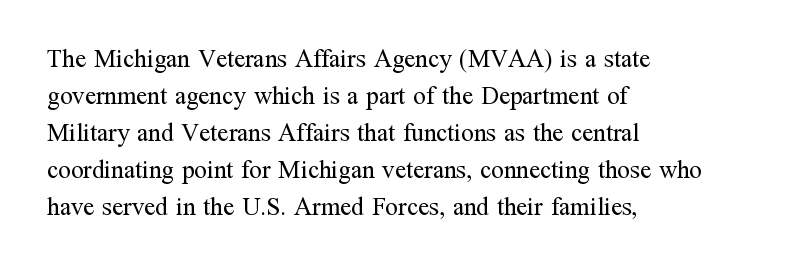
Q: Is the text bold? A: No.
Q: Is the text italic (slanted)? A: No, it is upright.
Q: Is the text underlined? A: No.
Q: How is the paragraph aligned? A: Left-aligned.
Q: Is the spacing between letters normal or unusually wide? A: Normal.
Q: Is the spacing between lines tight, normal or loose? A: Normal.
